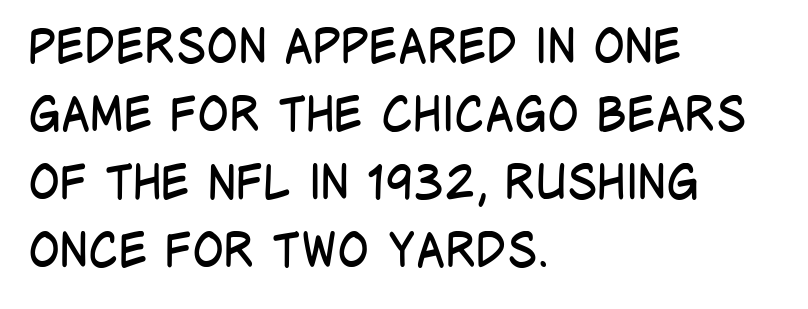
Between one letter and the next there's only the usual sliver of space. Glance below the letters and you will spot only blank space. The type family on display is of the sans-serif kind. The text block is weighted toward the left margin, trailing off unevenly rightward.
